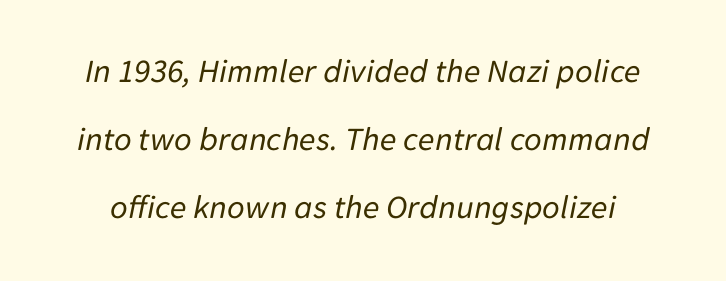
{"italic": "yes", "lean": "right", "slant_degrees": 11, "bold": "no", "weight": "regular", "width": "normal", "stroke_contrast": "low", "x_height": "medium", "monospaced": "no", "underline": "no", "line_spacing": "loose", "line_spacing_ratio": 2.0, "letter_spacing": "normal", "letter_spacing_em": 0.0, "glyph_px": 34}
